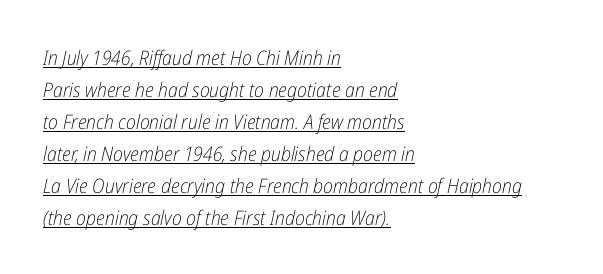
If you measured baseline to baseline, you'd find a middling distance. The whole block is typeset with a tilt. A continuous stroke trails under the words, as in a hyperlink. No extra ink here — the face is not bold.
